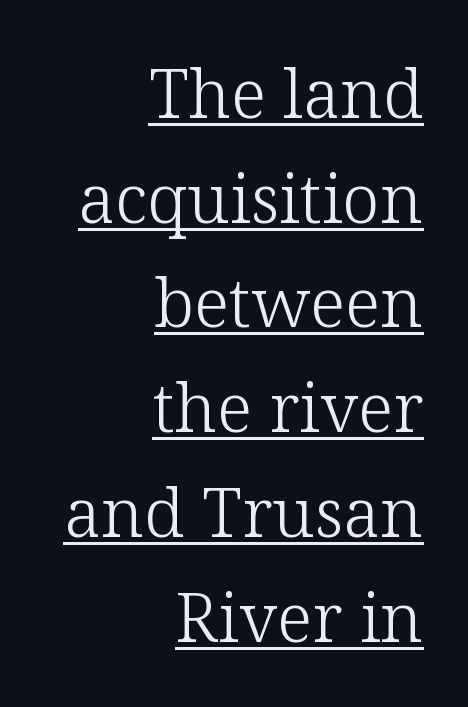
Default kerning and tracking; the words read as compact shapes. A continuous stroke trails under the words, as in a hyperlink. Unlike italic type, these characters show no tilt at all. The weight would be labelled regular, book, light, or lighter still.
